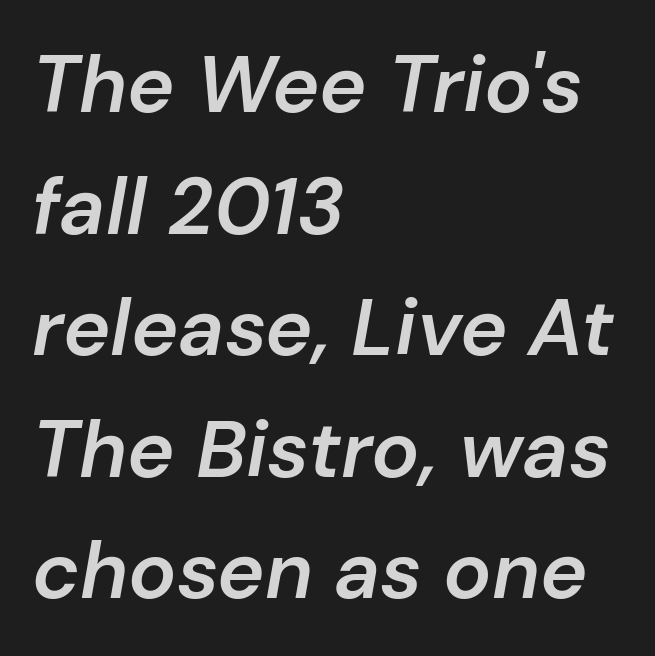
Characters are canted at an angle relative to the baseline's perpendicular. One-word summary of the alignment: left. The rendering uses a semibold face; strokes are thickened but not to full bold. Horizontal bands of white between lines are of average thickness. Descenders hang freely into open space. You could call the tracking neutral — neither tight nor loose.
